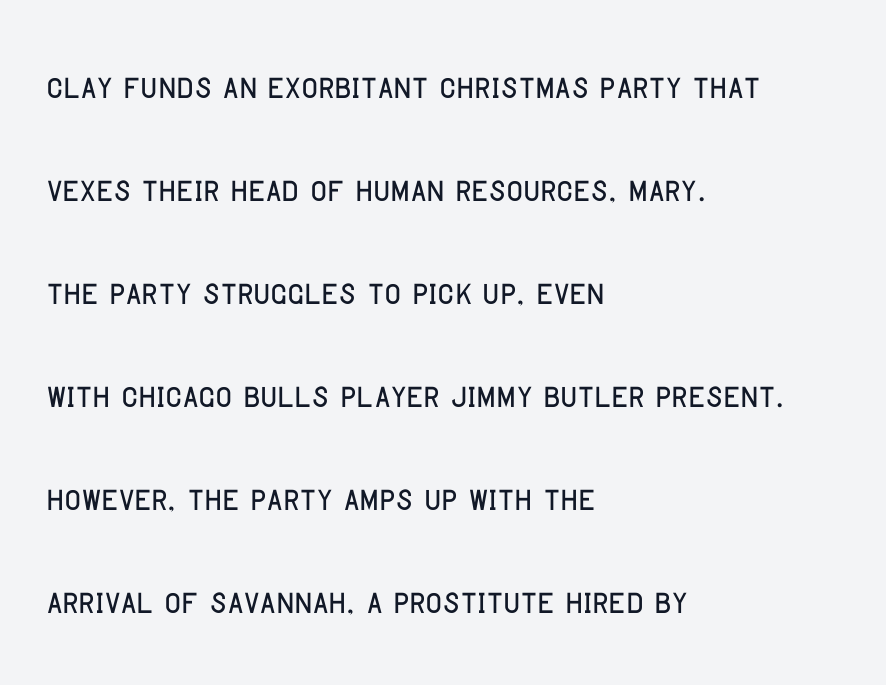
Q: Is the text italic (slanted)? A: No, it is upright.
Q: Is the typeface a serif or a sans-serif typeface? A: Sans-serif.
Q: Is the text underlined? A: No.
Q: How is the paragraph aligned? A: Left-aligned.
Q: Is the spacing between letters normal or unusually wide? A: Normal.
Q: Is the spacing between lines tight, normal or loose? A: Loose.
Q: Width (condensed, normal, or wide)? A: Condensed.
Q: Stroke contrast? A: Low.
Q: x-height? A: Large.
Q: Monospaced? A: No.
